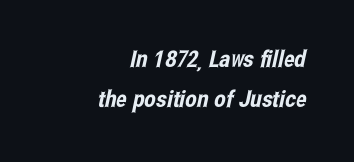
{"underline": "no", "align": "right", "line_spacing_ratio": 1.73, "letter_spacing": "normal", "letter_spacing_em": 0.0, "glyph_px": 23}
